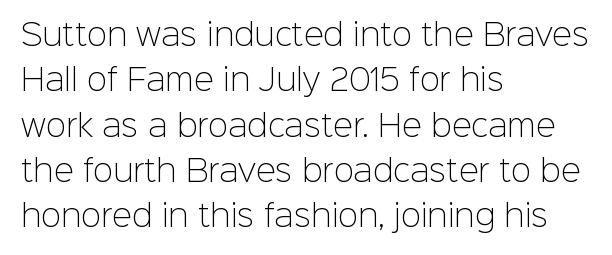
Q: Is the text bold? A: No.
Q: Is the text italic (slanted)? A: No, it is upright.
Q: Is the typeface a serif or a sans-serif typeface? A: Sans-serif.
Q: Is the text underlined? A: No.
Q: How is the paragraph aligned? A: Left-aligned.
Q: Is the spacing between letters normal or unusually wide? A: Normal.
Q: Is the spacing between lines tight, normal or loose? A: Normal.
Q: Width (condensed, normal, or wide)? A: Normal.
Q: Stroke contrast? A: Low.
Q: x-height? A: Medium.
Q: Monospaced? A: No.
